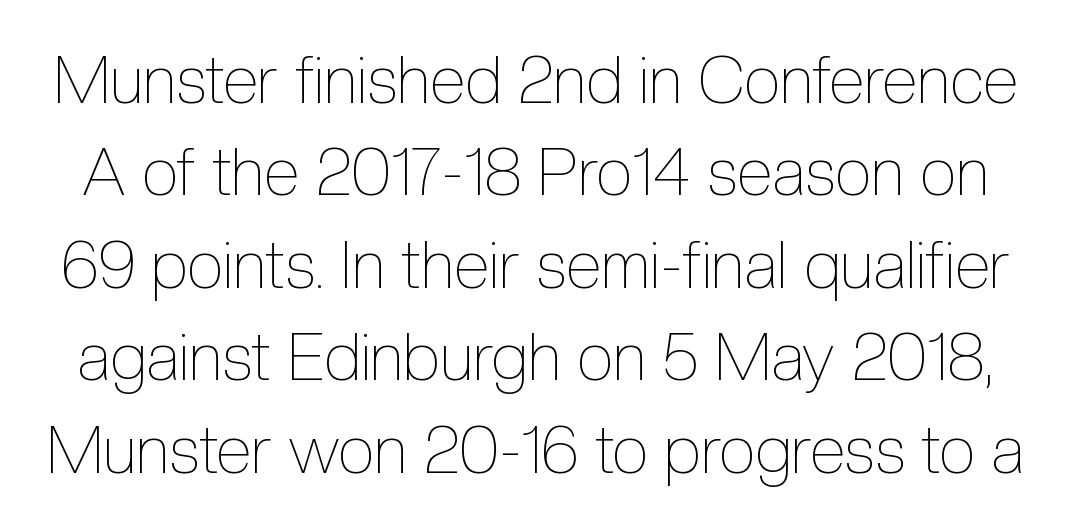
{"italic": "no", "bold": "no", "weight": "thin", "width": "condensed", "x_height": "medium", "monospaced": "no", "underline": "no", "line_spacing": "normal", "line_spacing_ratio": 1.4, "letter_spacing": "normal", "letter_spacing_em": 0.0, "glyph_px": 66}
